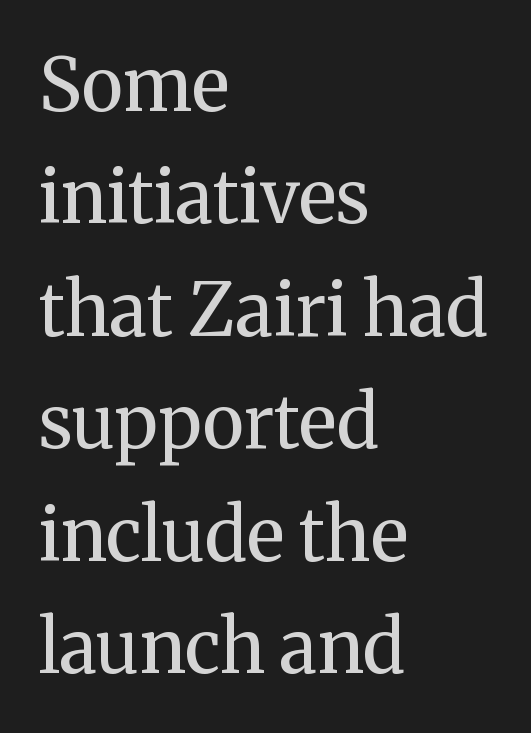
The image shows 73 px regular-weight serif type, upright; set left-aligned, normal line spacing (1.54x), normal letter spacing, not underlined; medium stroke contrast and a medium x-height.
